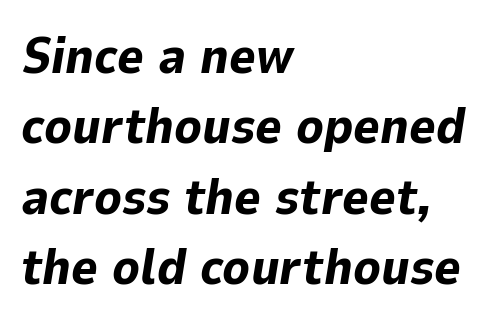
The image shows 51 px bold type, italic (leaning right); set left-aligned, normal line spacing (1.38x), normal letter spacing, not underlined; low stroke contrast and a medium x-height.
